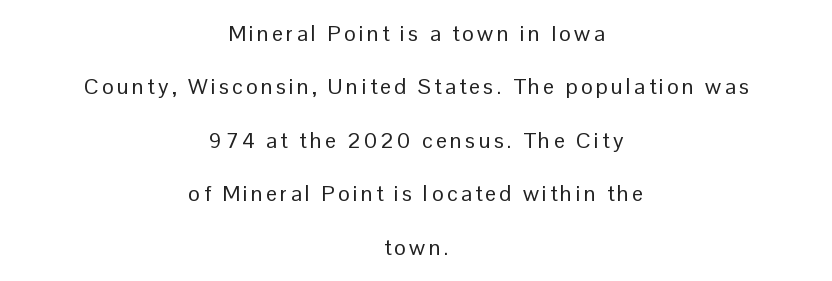
The image shows 22 px text type, upright; set centered, loose line spacing (2.43x), not underlined.
